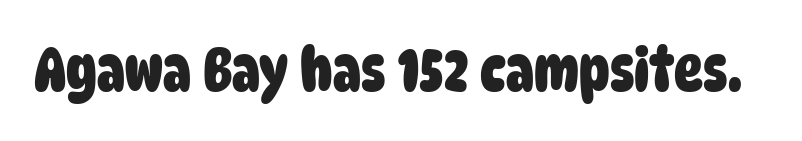
{"serif": "no", "bold": "yes", "weight": "heavy", "width": "condensed", "stroke_contrast": "low", "x_height": "large", "monospaced": "no", "underline": "no", "letter_spacing": "normal", "letter_spacing_em": 0.0, "glyph_px": 60}
